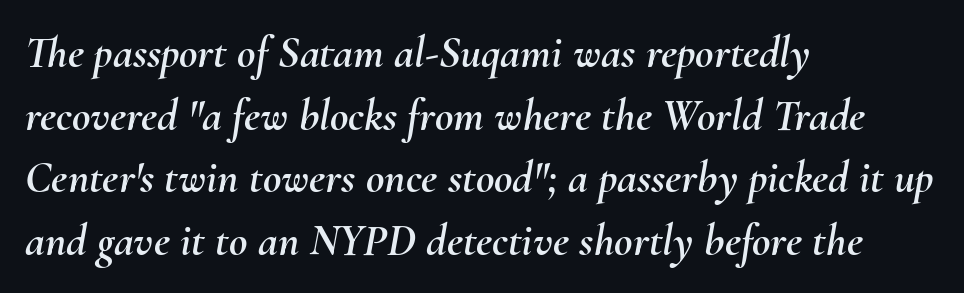
{"italic": "yes", "lean": "right", "slant_degrees": 10, "width": "normal", "stroke_contrast": "medium", "x_height": "small", "monospaced": "no", "underline": "no", "align": "left", "line_spacing": "normal", "line_spacing_ratio": 1.39, "letter_spacing": "normal", "letter_spacing_em": 0.0, "glyph_px": 45}
